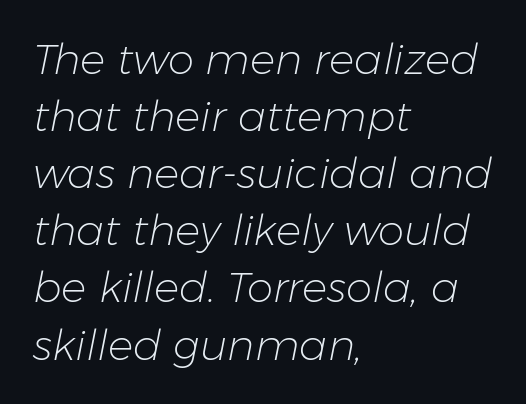
Layout note: lines flush left. Caption: standard tracking, unaltered. How would I describe the line gaps? Plain and ordinary. The passage shown is typed in a proportional face where columns would drift.
